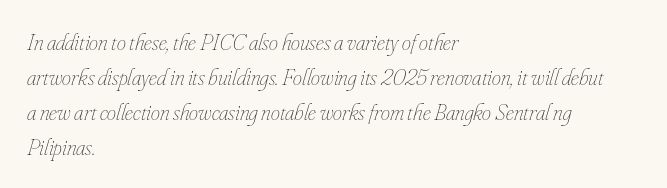
Q: Is the text bold? A: No.
Q: Is the text italic (slanted)? A: Yes, it leans right by about 16 degrees.
Q: Is the text underlined? A: No.
Q: How is the paragraph aligned? A: Left-aligned.
Q: Is the spacing between letters normal or unusually wide? A: Normal.
Q: Is the spacing between lines tight, normal or loose? A: Normal.
